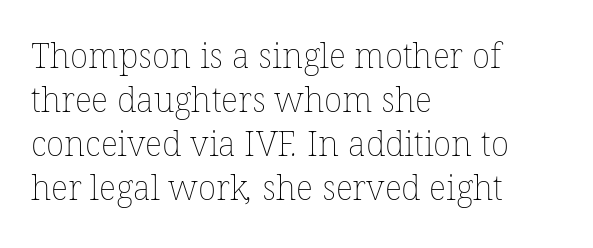
Q: Is the text bold? A: No.
Q: Is the text underlined? A: No.
Q: How is the paragraph aligned? A: Left-aligned.
Q: Is the spacing between letters normal or unusually wide? A: Normal.
Q: Is the spacing between lines tight, normal or loose? A: Normal.
Q: Width (condensed, normal, or wide)? A: Normal.
Q: Stroke contrast? A: Low.
Q: x-height? A: Medium.
Q: Monospaced? A: No.
